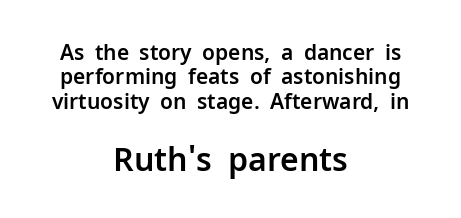
Q: Is the text italic (slanted)? A: No, it is upright.
Q: Is the typeface a serif or a sans-serif typeface? A: Sans-serif.
Q: Is the text underlined? A: No.
Q: How is the paragraph aligned? A: Centered.
Q: Is the spacing between letters normal or unusually wide? A: Normal.
Q: Which block of text is set in a larger size, the first (top) or the second (bottom)? A: The second (bottom) one.
Q: Width (condensed, normal, or wide)? A: Normal.
Q: Stroke contrast? A: Low.
Q: x-height? A: Medium.
Q: Monospaced? A: No.
